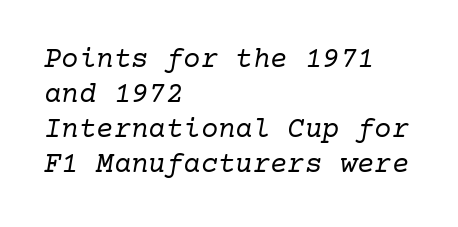
The image shows 29 px regular-weight serif type, italic (leaning right); set left-aligned, line spacing 1.21x, normal letter spacing, not underlined; low stroke contrast and a medium x-height.
